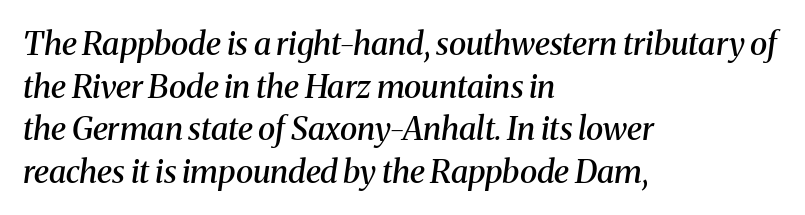
Q: Is the text bold? A: Semi-bold.
Q: Is the text italic (slanted)? A: Yes, it leans right by about 8 degrees.
Q: Is the typeface a serif or a sans-serif typeface? A: Serif.
Q: Is the text underlined? A: No.
Q: How is the paragraph aligned? A: Left-aligned.
Q: Is the spacing between letters normal or unusually wide? A: Normal.
Q: Is the spacing between lines tight, normal or loose? A: Normal.
Q: Width (condensed, normal, or wide)? A: Normal.
Q: Stroke contrast? A: Medium.
Q: x-height? A: Medium.
Q: Monospaced? A: No.
